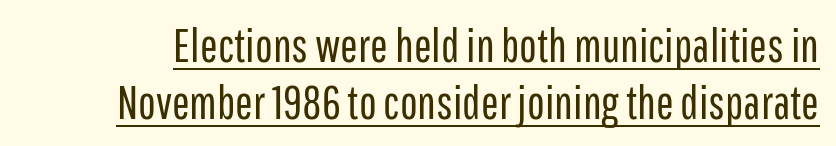
Q: Is the text bold? A: No.
Q: Is the text italic (slanted)? A: No, it is upright.
Q: Is the typeface a serif or a sans-serif typeface? A: Sans-serif.
Q: Is the text underlined? A: Yes.
Q: Is the spacing between letters normal or unusually wide? A: Normal.
Q: Width (condensed, normal, or wide)? A: Condensed.
Q: Stroke contrast? A: Low.
Q: x-height? A: Medium.
Q: Monospaced? A: No.
